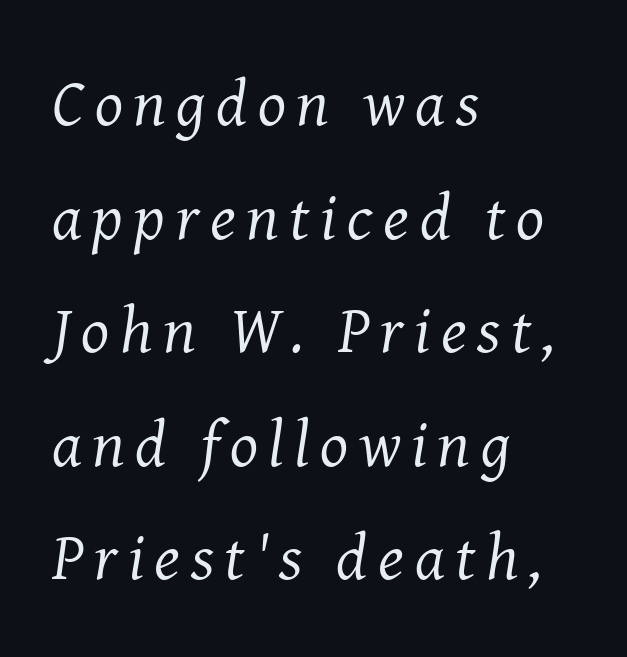
Q: Is the text bold? A: No.
Q: Is the text italic (slanted)? A: Yes, it leans right by about 8 degrees.
Q: Is the typeface a serif or a sans-serif typeface? A: Serif.
Q: Is the text underlined? A: No.
Q: How is the paragraph aligned? A: Left-aligned.
Q: Width (condensed, normal, or wide)? A: Normal.
Q: Stroke contrast? A: Medium.
Q: x-height? A: Medium.
Q: Monospaced? A: No.
